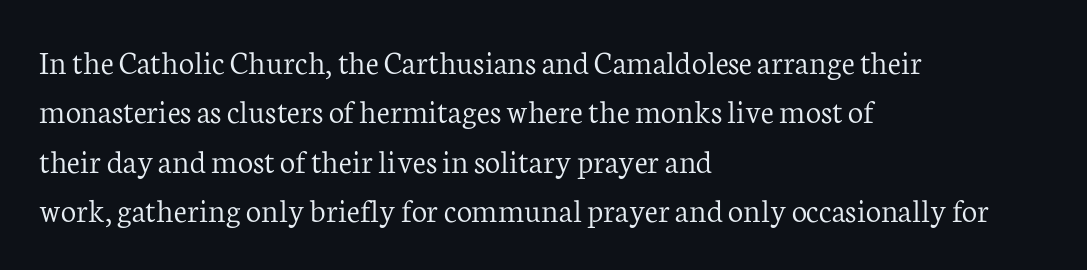
The text block is weighted toward the left margin, trailing off unevenly rightward. Observe the ordinary spacing: letters are neighbours, not strangers. Are there feet on the stems? There are — it's a serif. Nope, not italic — everything's standing straight.
